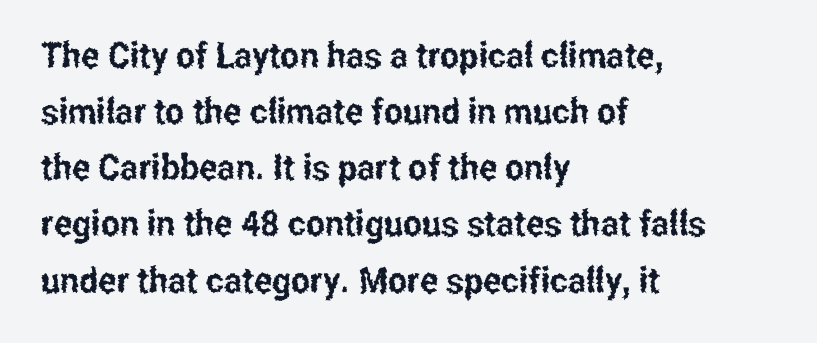
{"serif": "no", "italic": "no", "width": "condensed", "stroke_contrast": "low", "x_height": "medium", "monospaced": "no", "underline": "no", "align": "left", "line_spacing": "normal", "line_spacing_ratio": 1.56, "letter_spacing": "normal", "letter_spacing_em": 0.0, "glyph_px": 36}
